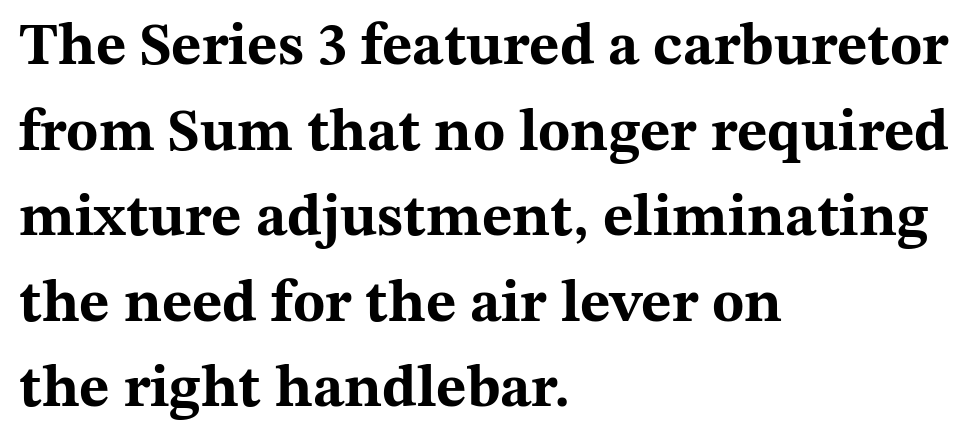
Q: Is the text bold? A: Yes.
Q: Is the text italic (slanted)? A: No, it is upright.
Q: Is the typeface a serif or a sans-serif typeface? A: Serif.
Q: Is the text underlined? A: No.
Q: How is the paragraph aligned? A: Left-aligned.
Q: Is the spacing between letters normal or unusually wide? A: Normal.
Q: Is the spacing between lines tight, normal or loose? A: Normal.
Q: Width (condensed, normal, or wide)? A: Wide.
Q: Stroke contrast? A: Medium.
Q: x-height? A: Medium.
Q: Monospaced? A: No.
